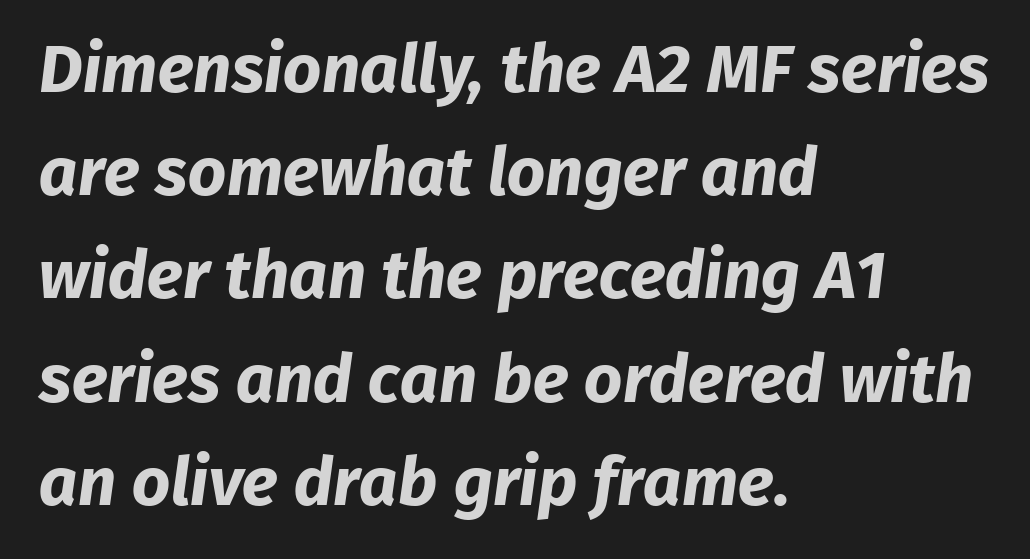
Q: Is the text bold? A: Yes.
Q: Is the typeface a serif or a sans-serif typeface? A: Sans-serif.
Q: Is the text underlined? A: No.
Q: How is the paragraph aligned? A: Left-aligned.
Q: Is the spacing between letters normal or unusually wide? A: Normal.
Q: Is the spacing between lines tight, normal or loose? A: Normal.
Q: Width (condensed, normal, or wide)? A: Normal.
Q: Stroke contrast? A: Low.
Q: x-height? A: Medium.
Q: Monospaced? A: No.
